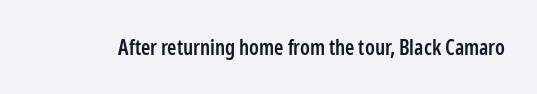
Q: Is the text bold? A: Semi-bold.
Q: Is the text italic (slanted)? A: No, it is upright.
Q: Is the text underlined? A: No.
Q: Is the spacing between letters normal or unusually wide? A: Normal.
